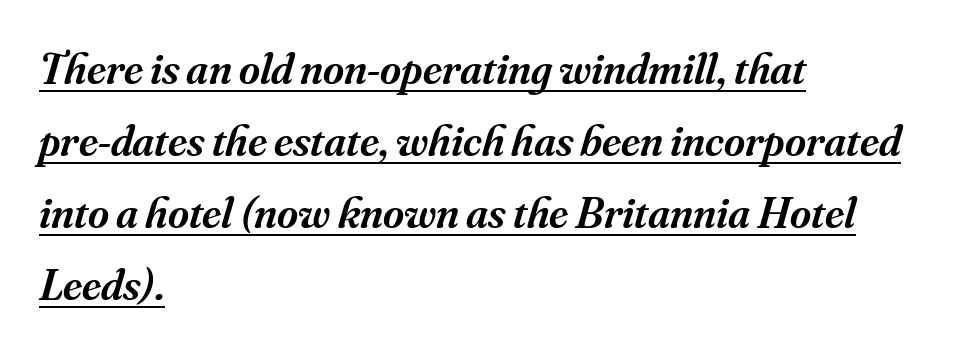
The image shows 45 px semibold serif type, italic (leaning right); set left-aligned, normal line spacing (1.6x), normal letter spacing, underlined; medium stroke contrast and a small x-height.
